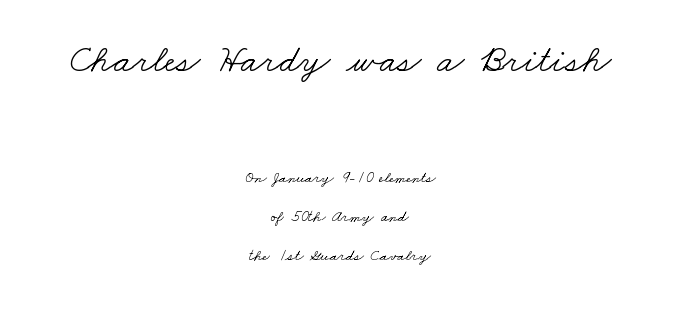
{"serif": "yes", "bold": "no", "weight": "light", "width": "wide", "stroke_contrast": "low", "x_height": "small", "monospaced": "no", "underline": "no", "align": "center", "line_spacing": "loose", "line_spacing_ratio": 2.45, "letter_spacing": "normal", "letter_spacing_em": 0.0, "larger_block": "first", "size_ratio": 2.44, "glyph_px": 39}
